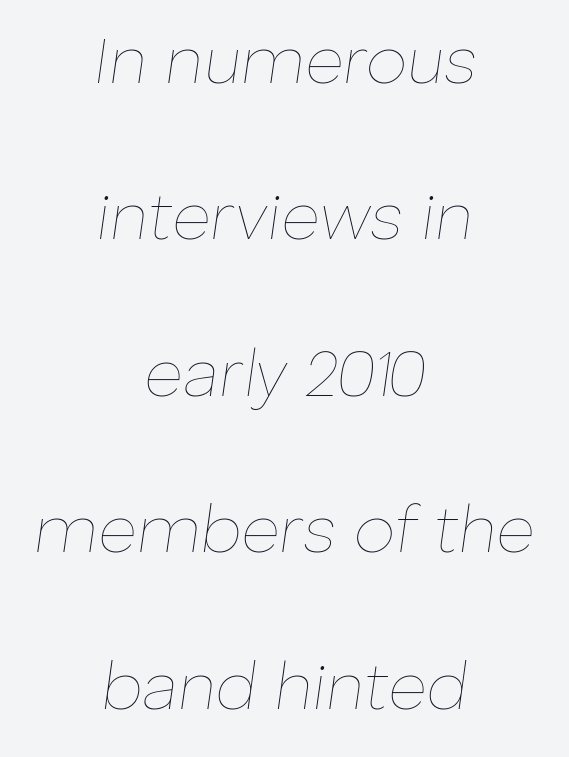
The image shows 66 px thin type, italic (leaning right); set centered, loose line spacing (2.37x), normal letter spacing, not underlined; low stroke contrast and a medium x-height.
